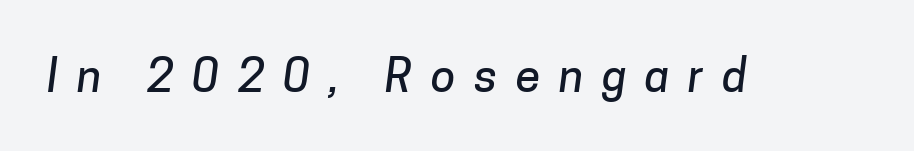
Here the designer chose a conventional face with non-uniform glyph widths. Honestly, there is no underline to notice here at all. The rendering shows plain stroke endings on the letterforms — a sans-serif design. The gaps between neighbouring characters are conspicuously large.
